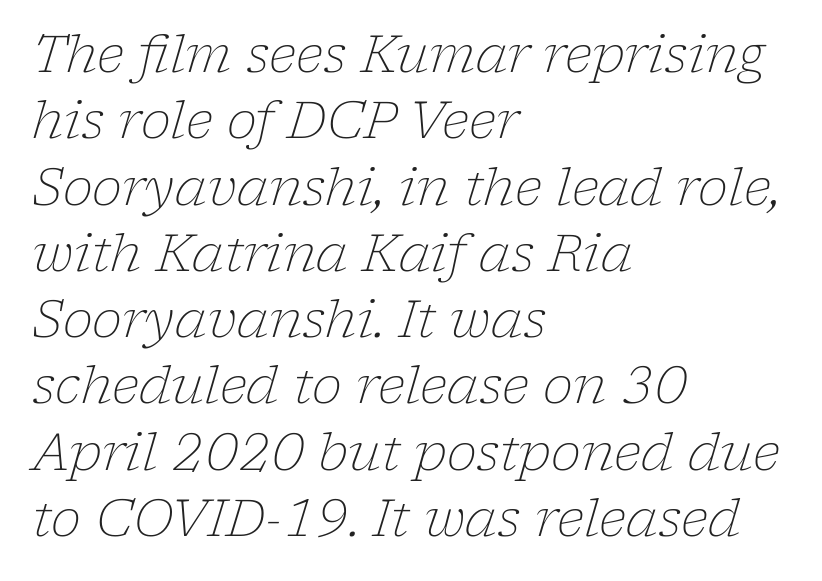
{"serif": "yes", "italic": "yes", "lean": "right", "slant_degrees": 17, "bold": "no", "weight": "light", "width": "normal", "stroke_contrast": "low", "x_height": "medium", "monospaced": "no", "underline": "no", "align": "left", "line_spacing": "normal", "line_spacing_ratio": 1.3, "letter_spacing": "normal", "letter_spacing_em": 0.0, "glyph_px": 51}
